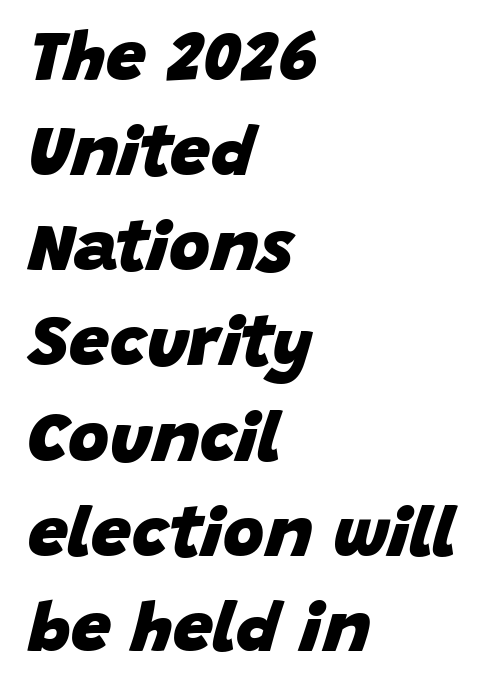
The image shows 71 px heavy type, italic (leaning right); set left-aligned, normal line spacing (1.34x), normal letter spacing, not underlined; low stroke contrast and a large x-height.
